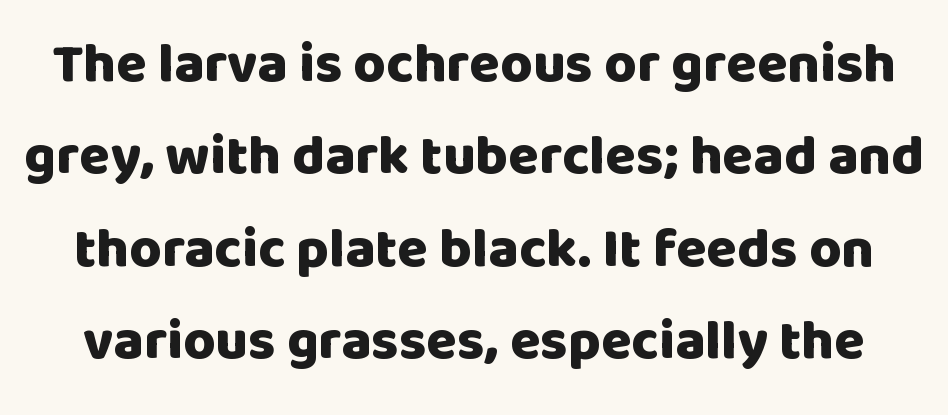
This is roman type, the default non-slanted kind. Weight: bold. A typesetter would call this proportional, since set widths differ per character. The string is rendered with underlining switched off.
